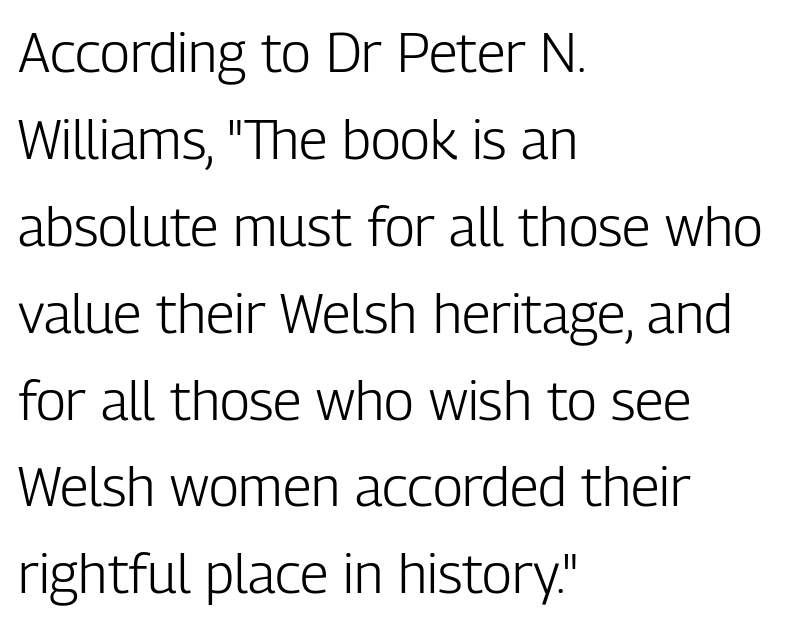
Nobody touched the tracking dial on this one. Quick note: not italic, upright. I'd call this a sans setting — the letters go barefoot. Alignment: flush left. The lines sit at an ordinary, default distance from one another. The face looks like a standard text weight, possibly lighter.
